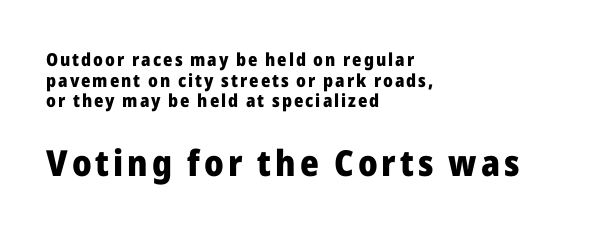
Nobody drew a line under any word here. Of the two passages, the one underneath uses the larger point size. Heft: maximum for text — a bold. Ordinary non-slanted type is in use.
